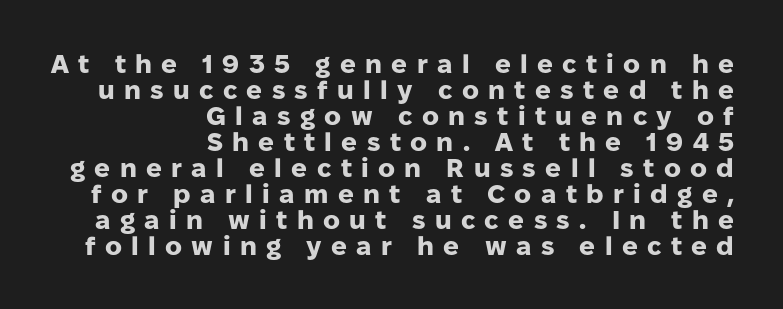
{"italic": "no", "bold": "yes", "underline": "no", "align": "right", "line_spacing": "tight", "line_spacing_ratio": 1.0, "letter_spacing": "wide", "letter_spacing_em": 0.36, "glyph_px": 26}
